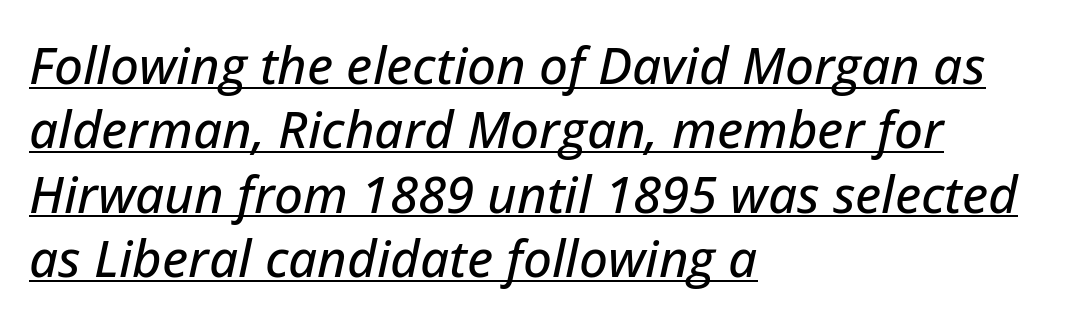
Notice how a bar underscores the lettering throughout. Slanted lettering throughout. You could call the tracking neutral — neither tight nor loose. Reading down the column, the eye jumps a familiar distance to each next line.
